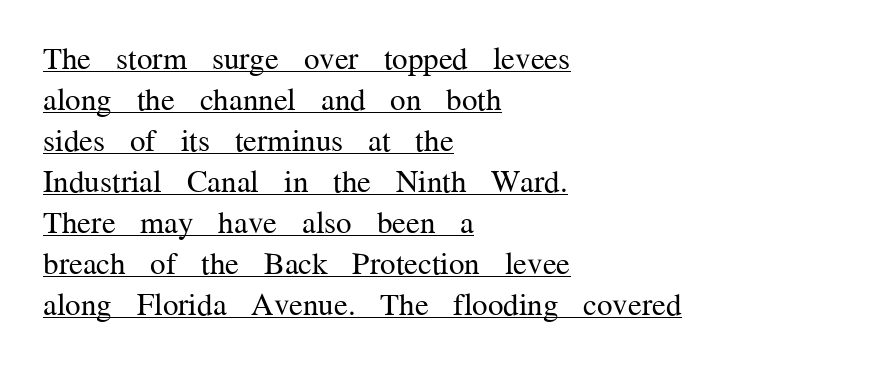
Q: Is the text bold? A: No.
Q: Is the text italic (slanted)? A: No, it is upright.
Q: Is the typeface a serif or a sans-serif typeface? A: Serif.
Q: Is the text underlined? A: Yes.
Q: How is the paragraph aligned? A: Left-aligned.
Q: Is the spacing between letters normal or unusually wide? A: Normal.
Q: Is the spacing between lines tight, normal or loose? A: Normal.
Q: Width (condensed, normal, or wide)? A: Normal.
Q: Stroke contrast? A: Medium.
Q: x-height? A: Medium.
Q: Monospaced? A: No.
